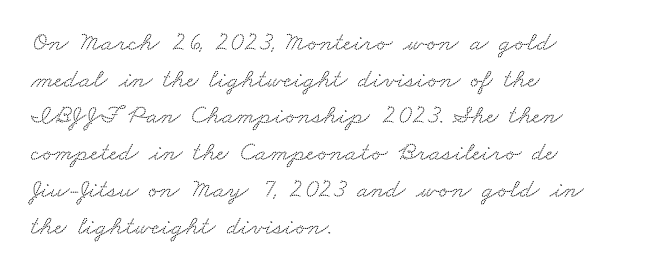
{"underline": "no", "align": "left", "line_spacing": "normal", "line_spacing_ratio": 1.36, "letter_spacing": "normal", "letter_spacing_em": 0.0, "glyph_px": 27}
